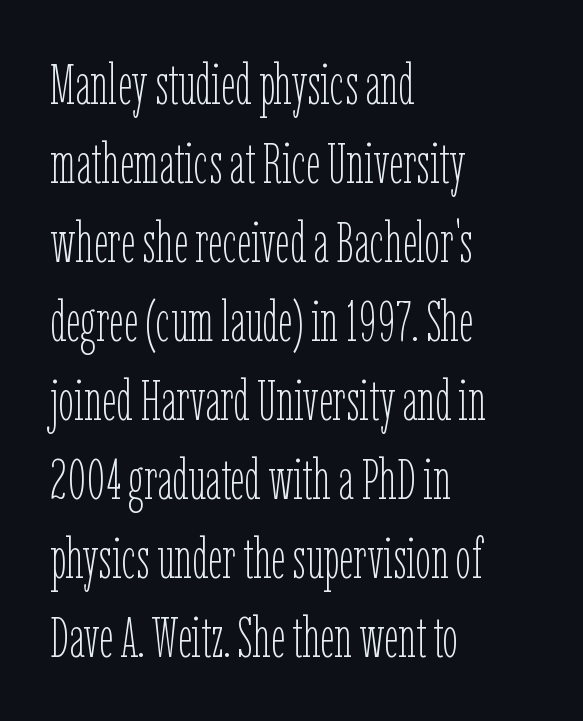
Weight class: somewhere from thin through regular. All the whitespace from short lines collects on the right. Vertical spacing — default. The axis of the letterforms is exactly vertical. Underline: absent. Note the varied advance widths — an 'i' is clearly narrower than an 'm'.
